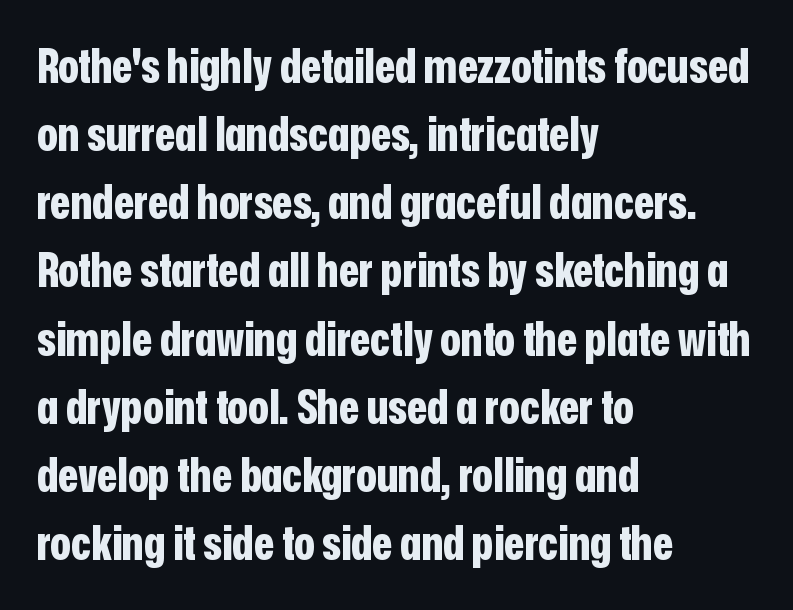
Q: Is the text bold? A: Yes.
Q: Is the text italic (slanted)? A: No, it is upright.
Q: Is the typeface a serif or a sans-serif typeface? A: Sans-serif.
Q: Is the text underlined? A: No.
Q: How is the paragraph aligned? A: Left-aligned.
Q: Is the spacing between letters normal or unusually wide? A: Normal.
Q: Is the spacing between lines tight, normal or loose? A: Normal.
Q: Width (condensed, normal, or wide)? A: Condensed.
Q: Stroke contrast? A: Low.
Q: x-height? A: Medium.
Q: Monospaced? A: No.
